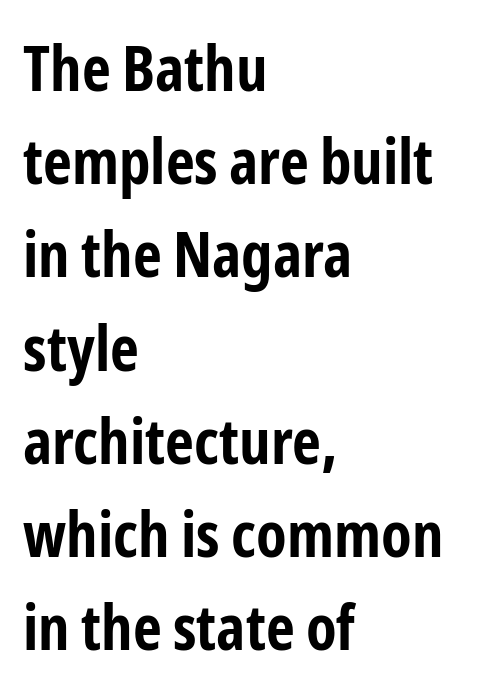
{"serif": "no", "italic": "no", "bold": "yes", "weight": "bold", "width": "condensed", "stroke_contrast": "low", "x_height": "medium", "monospaced": "no", "underline": "no", "align": "left", "line_spacing": "normal", "line_spacing_ratio": 1.48, "letter_spacing": "normal", "letter_spacing_em": 0.0, "glyph_px": 63}
